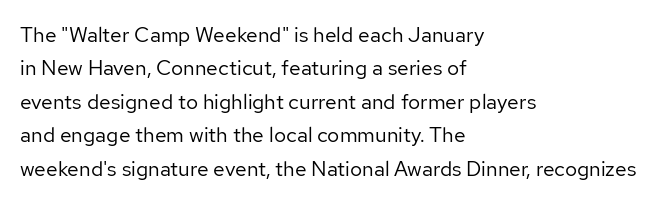
Q: Is the text bold? A: No.
Q: Is the text italic (slanted)? A: No, it is upright.
Q: Is the text underlined? A: No.
Q: How is the paragraph aligned? A: Left-aligned.
Q: Is the spacing between letters normal or unusually wide? A: Normal.
Q: Is the spacing between lines tight, normal or loose? A: Normal.
